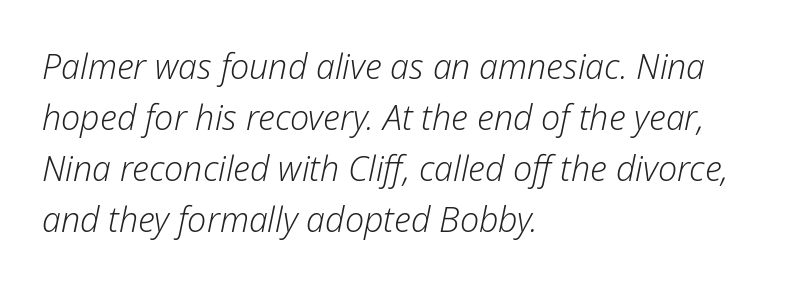
Q: Is the text bold? A: No.
Q: Is the text italic (slanted)? A: Yes, it leans right by about 12 degrees.
Q: Is the text underlined? A: No.
Q: How is the paragraph aligned? A: Left-aligned.
Q: Is the spacing between letters normal or unusually wide? A: Normal.
Q: Is the spacing between lines tight, normal or loose? A: Normal.
Q: Width (condensed, normal, or wide)? A: Normal.
Q: Stroke contrast? A: Low.
Q: x-height? A: Medium.
Q: Monospaced? A: No.
